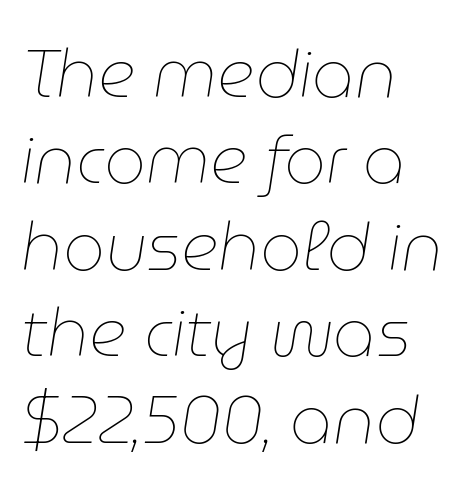
The image shows 66 px thin type, italic (leaning right); set left-aligned, normal line spacing (1.31x), normal letter spacing, not underlined; low stroke contrast and a medium x-height.
